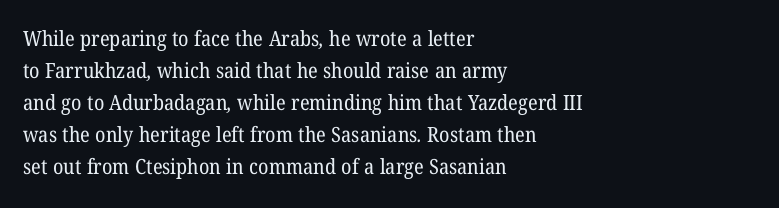
{"bold": "no", "underline": "no", "align": "left", "line_spacing": "normal", "line_spacing_ratio": 1.52, "letter_spacing": "normal", "letter_spacing_em": 0.0, "glyph_px": 21}
